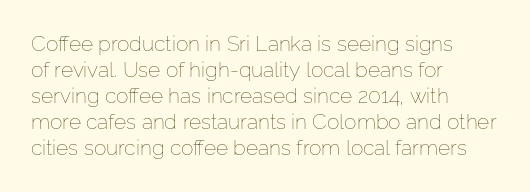
The image shows 21 px text type, upright; set left-aligned, line spacing 1.24x, normal letter spacing, not underlined.
